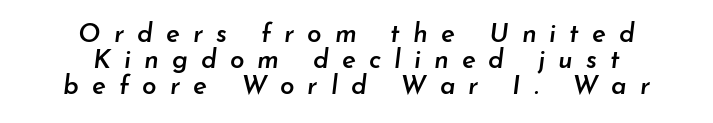
How are the letters spaced? Widely, with obvious added tracking. Its strokes are somewhat broadened, the hallmark of semibold type. Notice how descenders almost collide with the ascenders below — that's tight leading. The space beneath each line is pristine and unruled. Each line is balanced around a shared central axis.
